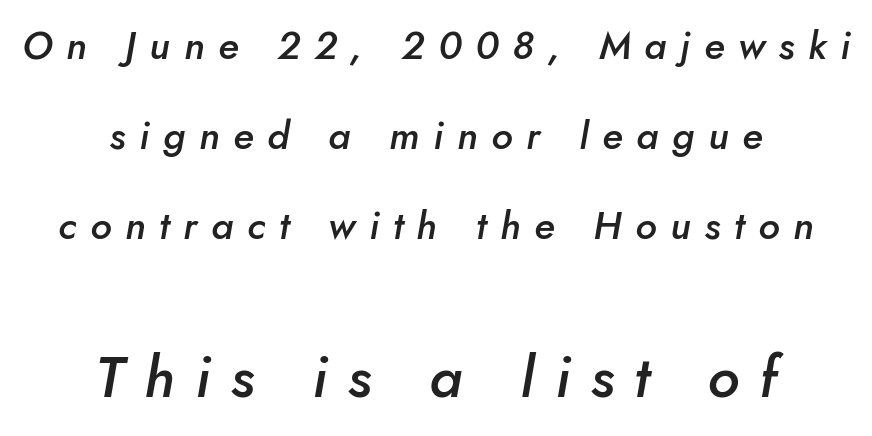
Q: Is the text bold? A: Semi-bold.
Q: Is the text italic (slanted)? A: Yes, it leans right by about 10 degrees.
Q: Is the text underlined? A: No.
Q: How is the paragraph aligned? A: Centered.
Q: Is the spacing between letters normal or unusually wide? A: Unusually wide.
Q: Is the spacing between lines tight, normal or loose? A: Loose.
Q: Which block of text is set in a larger size, the first (top) or the second (bottom)? A: The second (bottom) one.
Q: Width (condensed, normal, or wide)? A: Normal.
Q: Stroke contrast? A: Low.
Q: x-height? A: Small.
Q: Monospaced? A: No.
